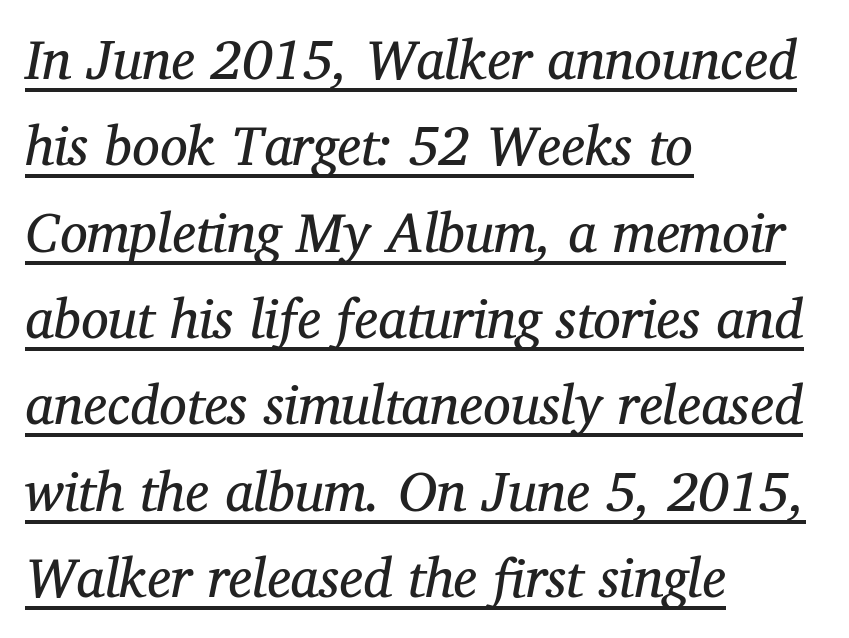
{"serif": "yes", "italic": "yes", "lean": "right", "slant_degrees": 12, "bold": "no", "weight": "regular", "width": "normal", "stroke_contrast": "medium", "x_height": "medium", "monospaced": "no", "underline": "yes", "align": "left", "line_spacing": "normal", "line_spacing_ratio": 1.57, "letter_spacing": "normal", "letter_spacing_em": 0.0, "glyph_px": 55}
